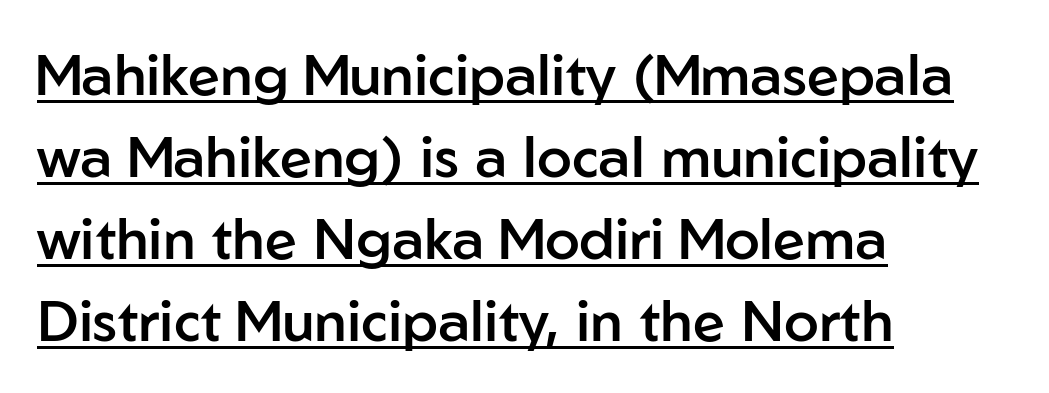
Q: Is the text bold? A: Semi-bold.
Q: Is the text italic (slanted)? A: No, it is upright.
Q: Is the typeface a serif or a sans-serif typeface? A: Sans-serif.
Q: Is the text underlined? A: Yes.
Q: How is the paragraph aligned? A: Left-aligned.
Q: Is the spacing between letters normal or unusually wide? A: Normal.
Q: Is the spacing between lines tight, normal or loose? A: Normal.
Q: Width (condensed, normal, or wide)? A: Normal.
Q: Stroke contrast? A: Low.
Q: x-height? A: Medium.
Q: Monospaced? A: No.
